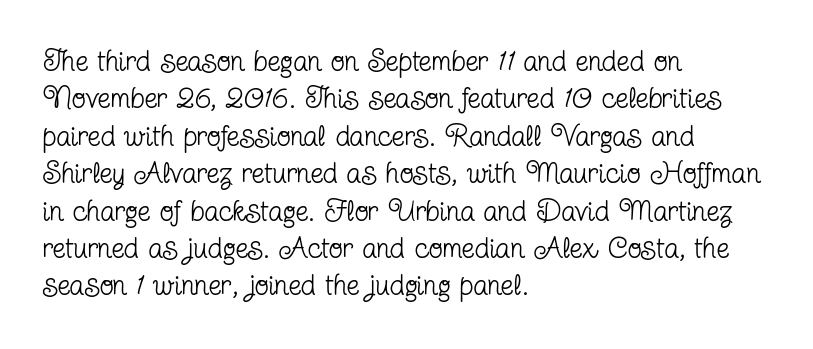
The image shows 29 px regular-weight, condensed serif type, upright; set left-aligned, normal line spacing (1.29x), normal letter spacing, not underlined; low stroke contrast and a medium x-height.
